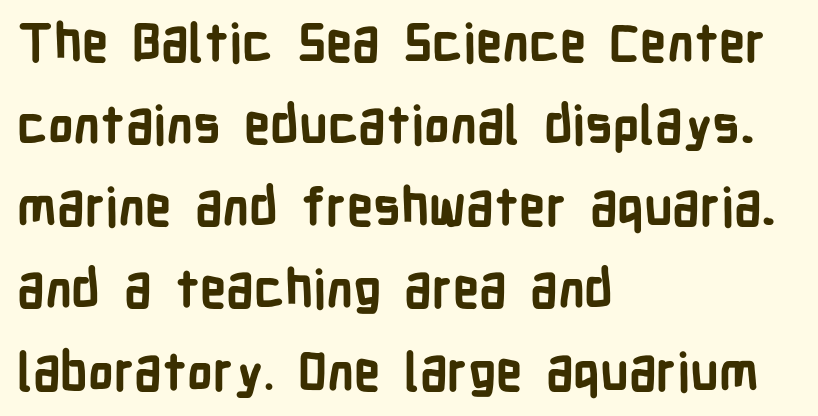
Q: Is the text bold? A: Yes.
Q: Is the text italic (slanted)? A: No, it is upright.
Q: Is the typeface a serif or a sans-serif typeface? A: Sans-serif.
Q: Is the text underlined? A: No.
Q: How is the paragraph aligned? A: Left-aligned.
Q: Is the spacing between letters normal or unusually wide? A: Normal.
Q: Is the spacing between lines tight, normal or loose? A: Normal.
Q: Width (condensed, normal, or wide)? A: Condensed.
Q: Stroke contrast? A: Low.
Q: x-height? A: Medium.
Q: Monospaced? A: No.
